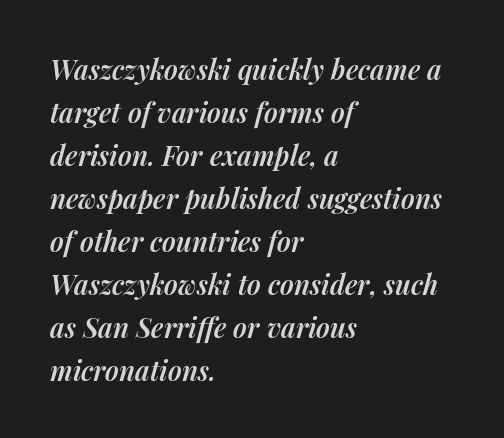
{"italic": "yes", "lean": "right", "slant_degrees": 14, "bold": "semi", "underline": "no", "align": "left", "line_spacing": "normal", "line_spacing_ratio": 1.59, "letter_spacing": "normal", "letter_spacing_em": 0.0, "glyph_px": 27}
